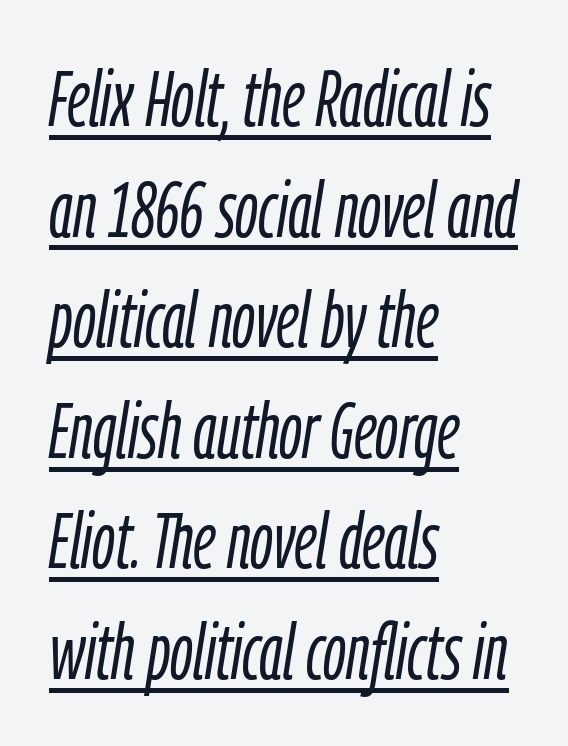
{"italic": "yes", "lean": "right", "slant_degrees": 9, "bold": "no", "weight": "light", "width": "condensed", "stroke_contrast": "low", "x_height": "medium", "monospaced": "no", "underline": "yes", "align": "left", "line_spacing": "normal", "line_spacing_ratio": 1.4, "letter_spacing": "normal", "letter_spacing_em": 0.0, "glyph_px": 79}
